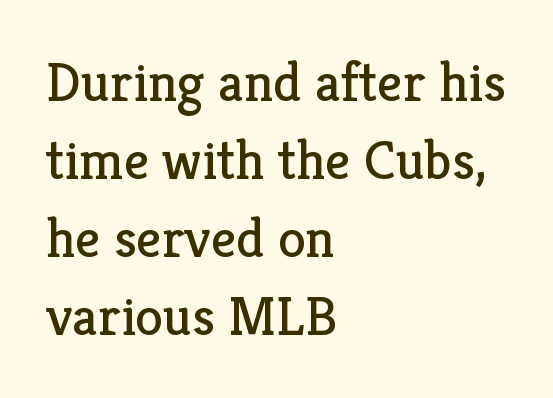
Q: Is the text bold? A: No.
Q: Is the text italic (slanted)? A: No, it is upright.
Q: Is the typeface a serif or a sans-serif typeface? A: Serif.
Q: Is the text underlined? A: No.
Q: How is the paragraph aligned? A: Left-aligned.
Q: Is the spacing between letters normal or unusually wide? A: Normal.
Q: Is the spacing between lines tight, normal or loose? A: Normal.
Q: Width (condensed, normal, or wide)? A: Normal.
Q: Stroke contrast? A: Low.
Q: x-height? A: Medium.
Q: Monospaced? A: No.
